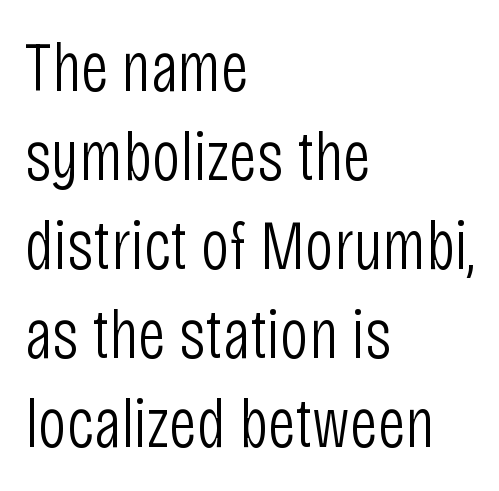
Q: Is the text bold? A: No.
Q: Is the text italic (slanted)? A: No, it is upright.
Q: Is the typeface a serif or a sans-serif typeface? A: Sans-serif.
Q: Is the text underlined? A: No.
Q: How is the paragraph aligned? A: Left-aligned.
Q: Is the spacing between letters normal or unusually wide? A: Normal.
Q: Is the spacing between lines tight, normal or loose? A: Normal.
Q: Width (condensed, normal, or wide)? A: Condensed.
Q: Stroke contrast? A: Low.
Q: x-height? A: Large.
Q: Monospaced? A: No.
